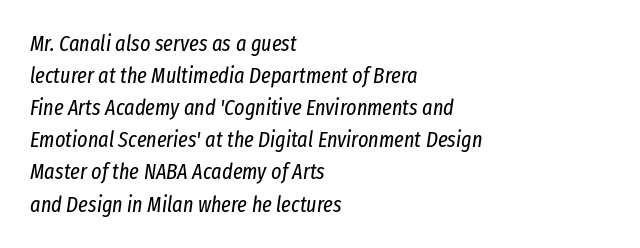
Q: Is the text bold? A: No.
Q: Is the text italic (slanted)? A: Yes, it leans right by about 8 degrees.
Q: Is the text underlined? A: No.
Q: How is the paragraph aligned? A: Left-aligned.
Q: Is the spacing between letters normal or unusually wide? A: Normal.
Q: Is the spacing between lines tight, normal or loose? A: Normal.
